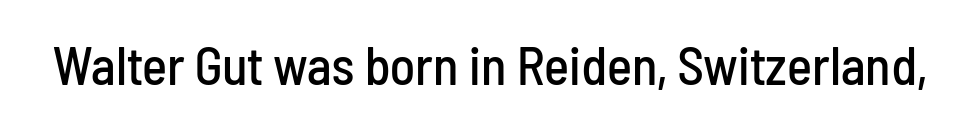
This rendering leaves character spacing at its baseline value. Designer's note — italics off, roman on. Regarding serifs, this sample does without them. Looks like regular typesetting: each glyph gets only the width it needs. Just letters on the line, the space beneath them empty.
